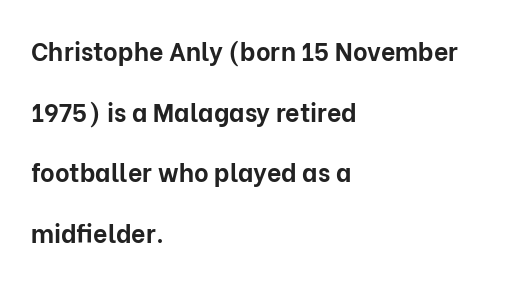
Q: Is the text bold? A: Yes.
Q: Is the text italic (slanted)? A: No, it is upright.
Q: Is the text underlined? A: No.
Q: How is the paragraph aligned? A: Left-aligned.
Q: Is the spacing between letters normal or unusually wide? A: Normal.
Q: Is the spacing between lines tight, normal or loose? A: Loose.
